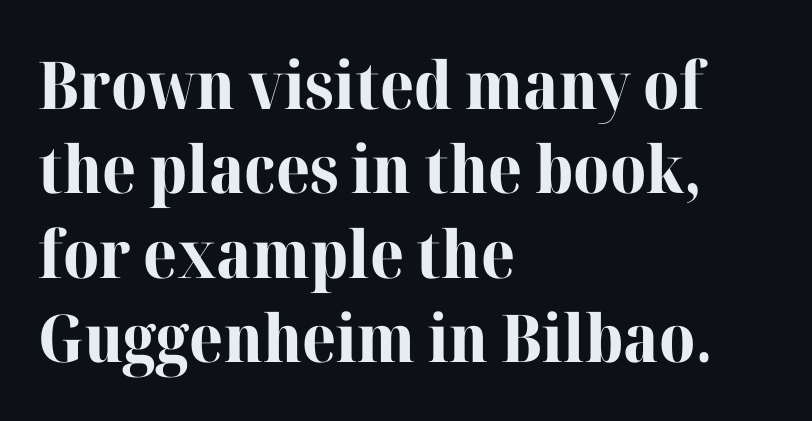
Q: Is the text bold? A: Yes.
Q: Is the text italic (slanted)? A: No, it is upright.
Q: Is the typeface a serif or a sans-serif typeface? A: Serif.
Q: Is the text underlined? A: No.
Q: How is the paragraph aligned? A: Left-aligned.
Q: Is the spacing between letters normal or unusually wide? A: Normal.
Q: Is the spacing between lines tight, normal or loose? A: Normal.
Q: Width (condensed, normal, or wide)? A: Normal.
Q: Stroke contrast? A: High.
Q: x-height? A: Medium.
Q: Monospaced? A: No.
